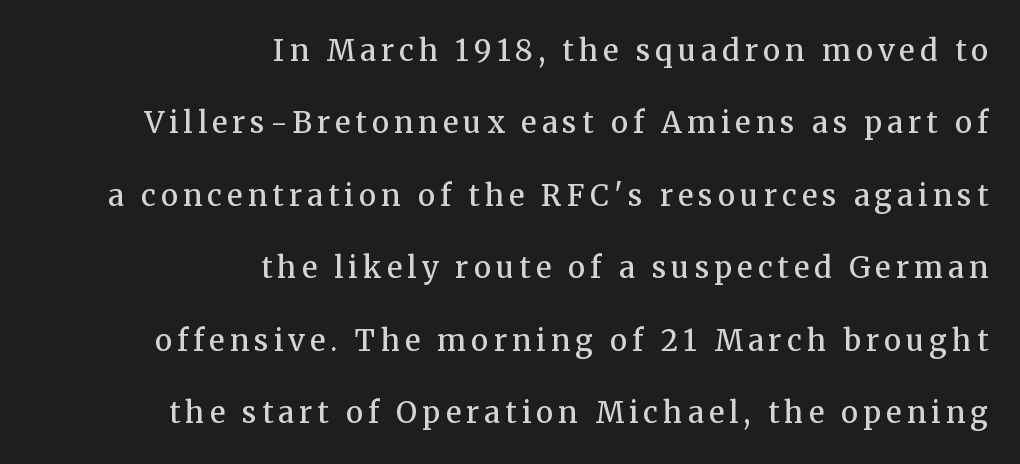
{"serif": "yes", "italic": "no", "bold": "semi", "weight": "semibold", "width": "normal", "stroke_contrast": "medium", "x_height": "medium", "monospaced": "no", "underline": "no", "align": "right", "line_spacing": "loose", "line_spacing_ratio": 2.5, "glyph_px": 29}
